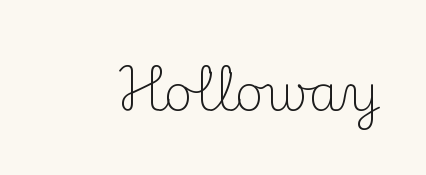
Between one letter and the next there's only the usual sliver of space. Observe the serifs anchoring each vertical stroke in this sample. You could not count columns in this text — the font is proportionally spaced. Nope, not italic — everything's standing straight. Bare-footed words on every line. The weight tops out at a normal text grade.
